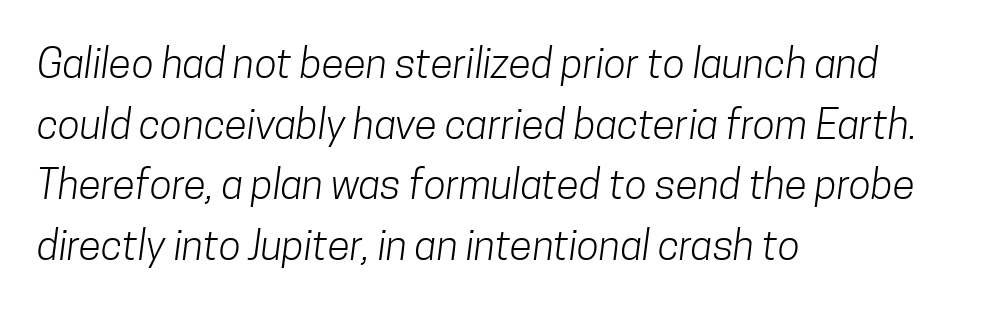
{"serif": "no", "bold": "no", "weight": "light", "width": "condensed", "stroke_contrast": "low", "x_height": "medium", "monospaced": "no", "underline": "no", "align": "left", "line_spacing": "normal", "line_spacing_ratio": 1.48, "letter_spacing": "normal", "letter_spacing_em": 0.0, "glyph_px": 41}
